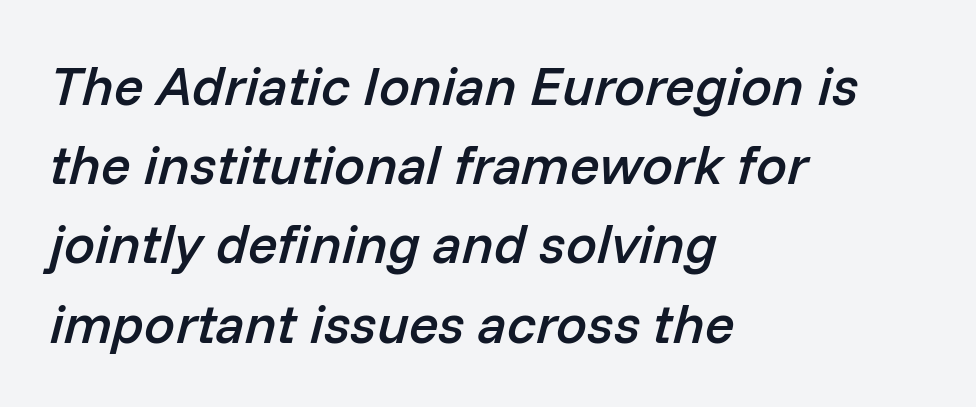
The image shows 55 px semibold type, italic (leaning right); set left-aligned, normal line spacing (1.44x), normal letter spacing, not underlined; low stroke contrast and a medium x-height.
